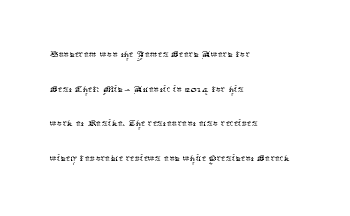
{"italic": "no", "bold": "no", "underline": "no", "align": "left", "line_spacing": "normal", "line_spacing_ratio": 1.39, "letter_spacing": "normal", "letter_spacing_em": 0.0, "glyph_px": 25}
